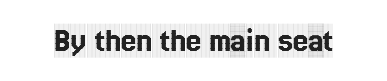
The image shows 34 px condensed serif type, upright; set normal letter spacing, not underlined; a large x-height.
